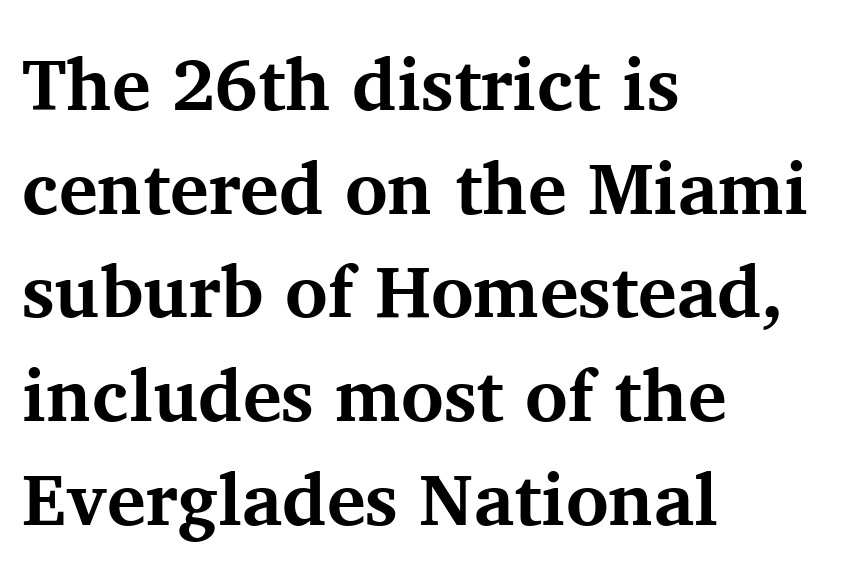
Q: Is the text bold? A: Yes.
Q: Is the text italic (slanted)? A: No, it is upright.
Q: Is the typeface a serif or a sans-serif typeface? A: Serif.
Q: Is the text underlined? A: No.
Q: How is the paragraph aligned? A: Left-aligned.
Q: Is the spacing between letters normal or unusually wide? A: Normal.
Q: Is the spacing between lines tight, normal or loose? A: Normal.
Q: Width (condensed, normal, or wide)? A: Normal.
Q: Stroke contrast? A: Medium.
Q: x-height? A: Medium.
Q: Monospaced? A: No.
